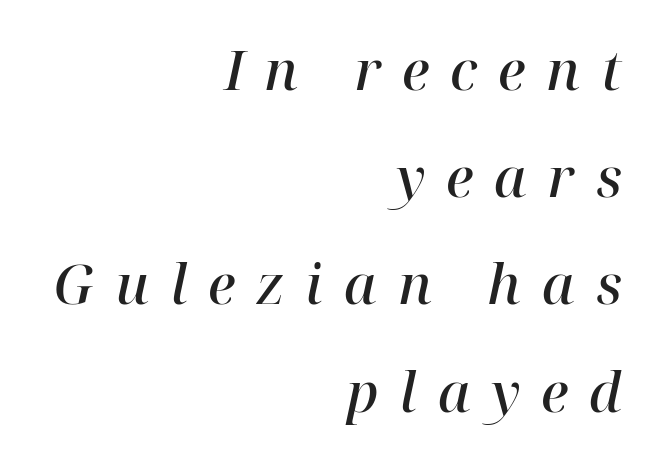
{"serif": "yes", "italic": "yes", "lean": "right", "slant_degrees": 12, "bold": "semi", "weight": "semibold", "width": "normal", "stroke_contrast": "high", "x_height": "medium", "monospaced": "no", "underline": "no", "align": "right", "line_spacing": "loose", "line_spacing_ratio": 1.95, "letter_spacing": "wide", "letter_spacing_em": 0.38, "glyph_px": 55}
